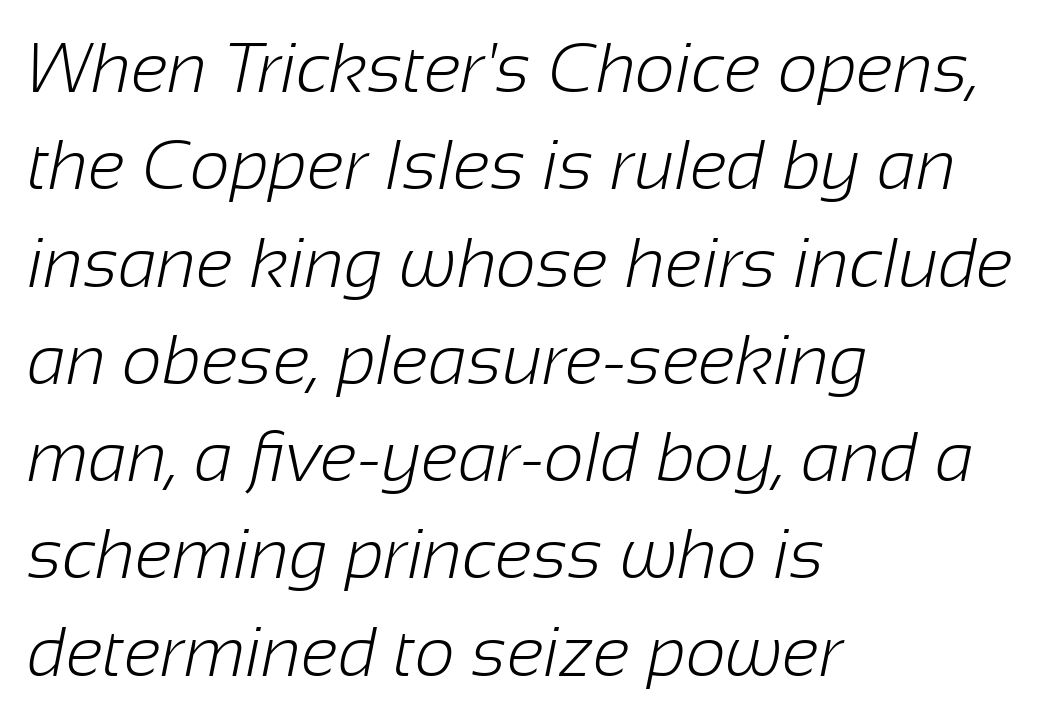
Q: Is the text bold? A: No.
Q: Is the typeface a serif or a sans-serif typeface? A: Sans-serif.
Q: Is the text underlined? A: No.
Q: How is the paragraph aligned? A: Left-aligned.
Q: Is the spacing between letters normal or unusually wide? A: Normal.
Q: Is the spacing between lines tight, normal or loose? A: Normal.
Q: Width (condensed, normal, or wide)? A: Normal.
Q: Stroke contrast? A: Low.
Q: x-height? A: Medium.
Q: Monospaced? A: No.
